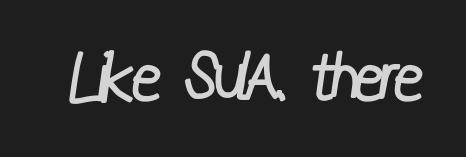
The image shows 65 px regular-weight, condensed sans-serif type; set normal letter spacing, not underlined; low stroke contrast and a medium x-height.
